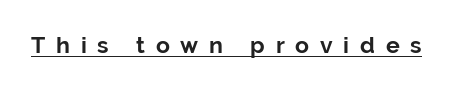
The image shows 23 px bold type, upright; set unusually wide letter spacing (+0.47 em), underlined.
